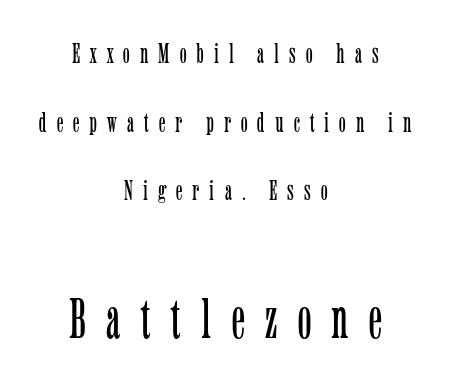
Q: Is the text bold? A: No.
Q: Is the text italic (slanted)? A: No, it is upright.
Q: Is the typeface a serif or a sans-serif typeface? A: Serif.
Q: Is the text underlined? A: No.
Q: How is the paragraph aligned? A: Centered.
Q: Is the spacing between letters normal or unusually wide? A: Unusually wide.
Q: Is the spacing between lines tight, normal or loose? A: Loose.
Q: Which block of text is set in a larger size, the first (top) or the second (bottom)? A: The second (bottom) one.
Q: Width (condensed, normal, or wide)? A: Condensed.
Q: Stroke contrast? A: Low.
Q: x-height? A: Medium.
Q: Monospaced? A: No.
